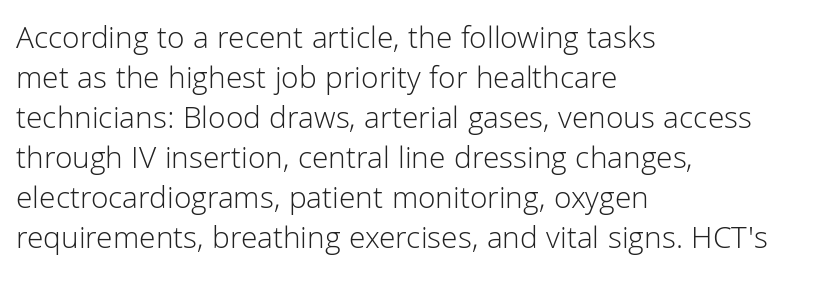
Q: Is the text bold? A: No.
Q: Is the text italic (slanted)? A: No, it is upright.
Q: Is the typeface a serif or a sans-serif typeface? A: Sans-serif.
Q: Is the text underlined? A: No.
Q: How is the paragraph aligned? A: Left-aligned.
Q: Is the spacing between letters normal or unusually wide? A: Normal.
Q: Is the spacing between lines tight, normal or loose? A: Normal.
Q: Width (condensed, normal, or wide)? A: Normal.
Q: Stroke contrast? A: Low.
Q: x-height? A: Medium.
Q: Monospaced? A: No.
